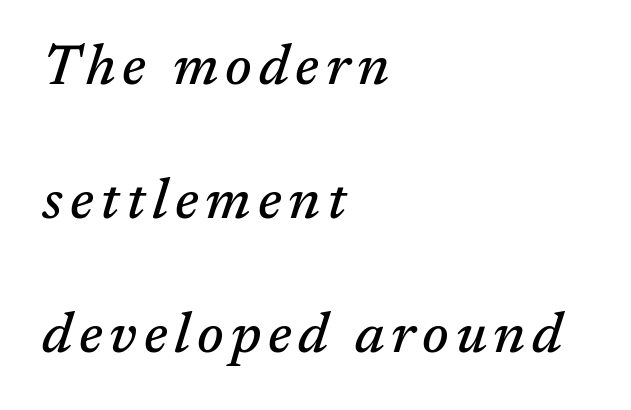
Q: Is the text italic (slanted)? A: Yes, it leans right by about 17 degrees.
Q: Is the typeface a serif or a sans-serif typeface? A: Serif.
Q: Is the text underlined? A: No.
Q: How is the paragraph aligned? A: Left-aligned.
Q: Is the spacing between lines tight, normal or loose? A: Loose.
Q: Width (condensed, normal, or wide)? A: Normal.
Q: Stroke contrast? A: Medium.
Q: x-height? A: Medium.
Q: Monospaced? A: No.
